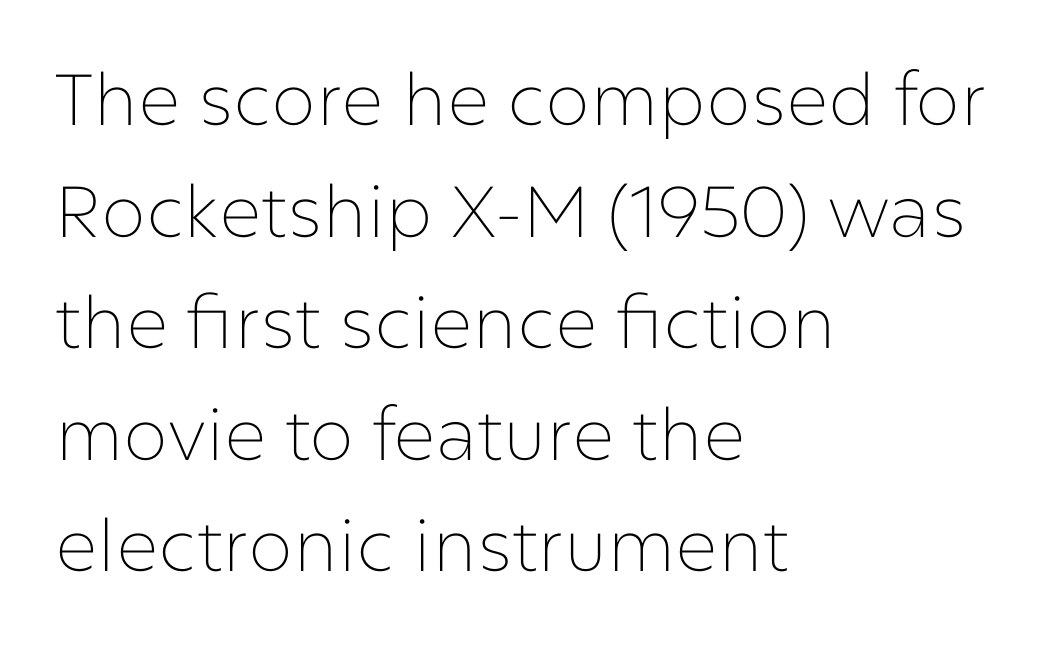
Every row of glyphs begins at an identical x-position on the left. The passage shown is typed in a proportional face where columns would drift. Spacing between characters is what you'd get straight out of the box. If you measured baseline to baseline, you'd find a middling distance. Check under the words: just untouched page. This reads as an unemphasized weight, regular at the heaviest.
